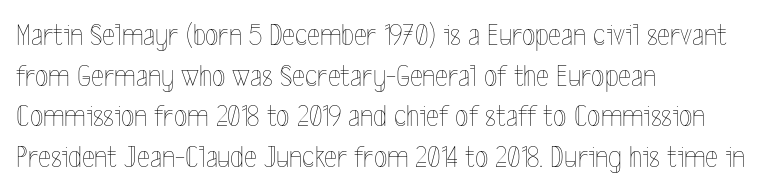
The image shows 31 px thin, condensed type, upright; set left-aligned, normal line spacing (1.31x), normal letter spacing, not underlined; a medium x-height.
